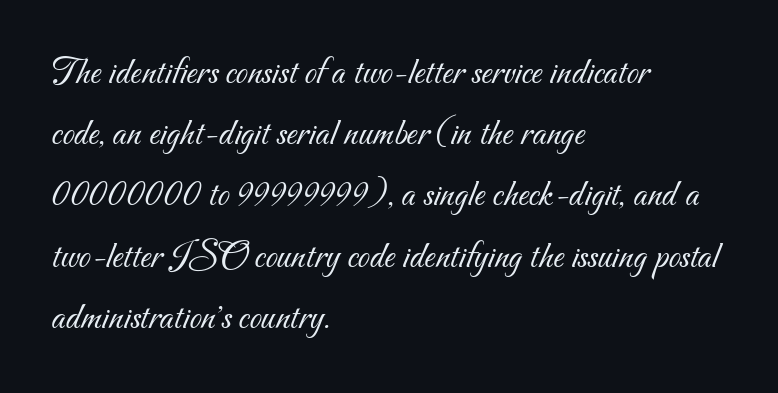
This rendering uses left alignment, leaving the right contour irregular. The leading is moderate, giving the passage an even texture. Plain, unruled lines of type. Counters stay open thanks to moderate or lighter strokes. The letterforms sit shoulder to shoulder at normal distance. Look at the bottom of the vertical strokes: they stop flat, with no serifs.
